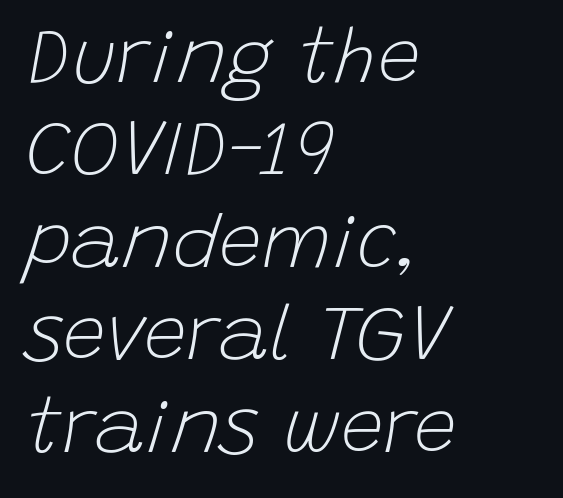
The image shows 77 px light type, italic (leaning right); set left-aligned, line spacing 1.2x, normal letter spacing, not underlined; low stroke contrast and a large x-height.
